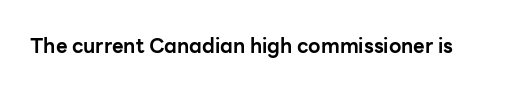
The image shows 20 px bold type, upright; set normal letter spacing, not underlined.
